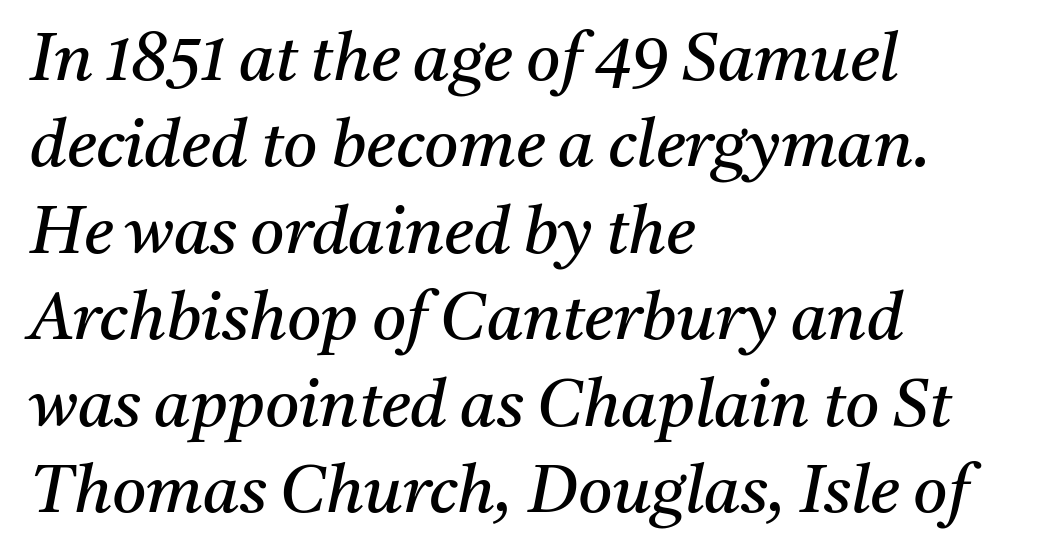
{"serif": "yes", "italic": "yes", "lean": "right", "slant_degrees": 11, "bold": "no", "weight": "regular", "width": "normal", "stroke_contrast": "medium", "x_height": "medium", "monospaced": "no", "underline": "no", "align": "left", "line_spacing": "normal", "line_spacing_ratio": 1.31, "letter_spacing": "normal", "letter_spacing_em": 0.0, "glyph_px": 66}
